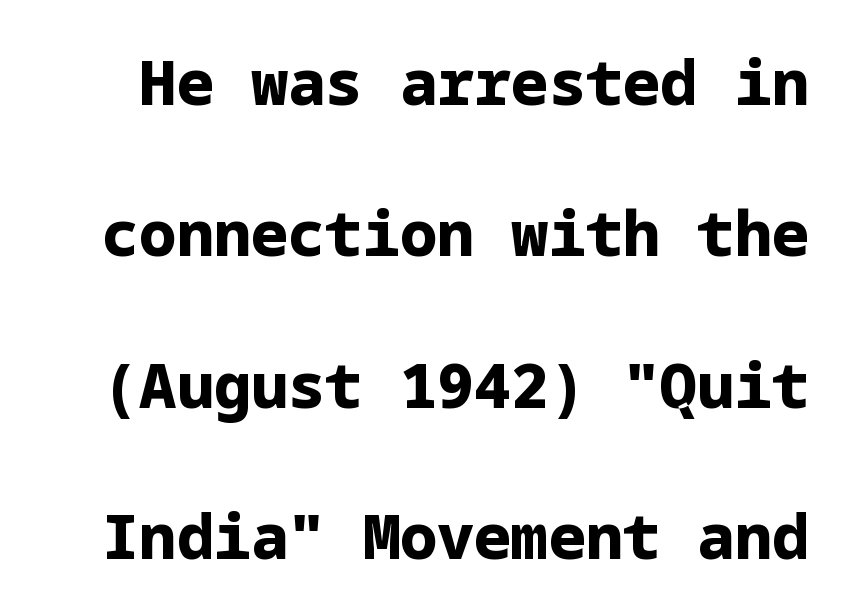
The image shows 62 px bold sans-serif type, upright; set loose line spacing (2.44x), normal letter spacing, not underlined; low stroke contrast and a medium x-height.
